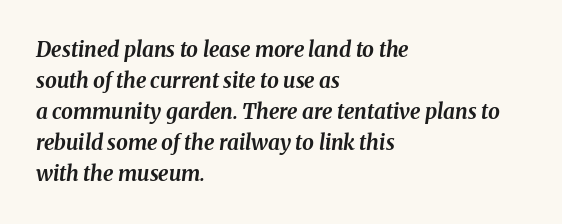
{"italic": "yes", "lean": "right", "slant_degrees": 8, "bold": "yes", "underline": "no", "align": "left", "line_spacing": "normal", "line_spacing_ratio": 1.48, "letter_spacing": "normal", "letter_spacing_em": 0.0, "glyph_px": 21}
